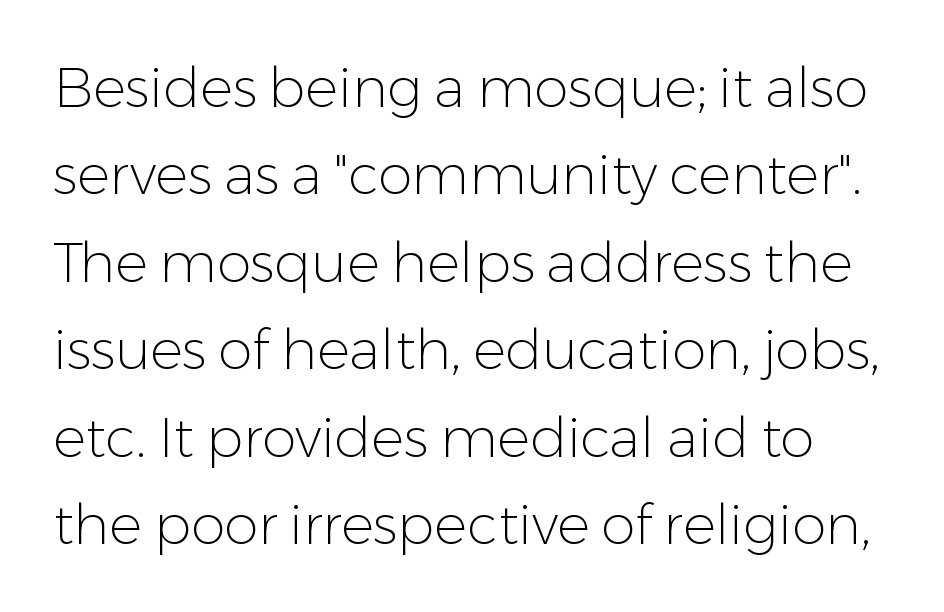
The image shows 55 px light sans-serif type, upright; set normal line spacing (1.59x), normal letter spacing, not underlined; low stroke contrast and a medium x-height.
